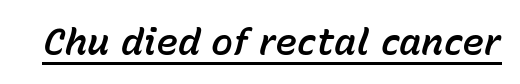
Q: Is the text italic (slanted)? A: Yes, it leans right by about 15 degrees.
Q: Is the text underlined? A: Yes.
Q: Is the spacing between letters normal or unusually wide? A: Normal.
Q: Width (condensed, normal, or wide)? A: Normal.
Q: Stroke contrast? A: Low.
Q: x-height? A: Medium.
Q: Monospaced? A: No.
